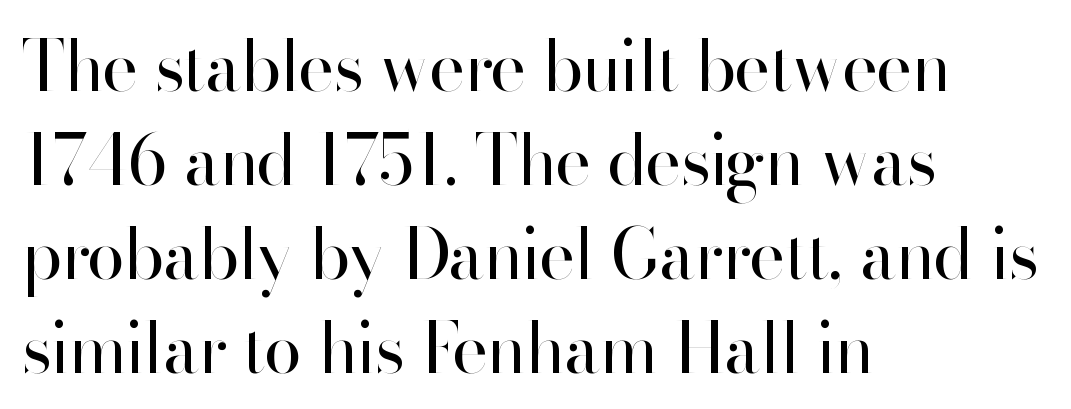
Look at the bottom of the vertical strokes: they stop flat, with no serifs. Has an underline been added? It has not. In CSS terms this would be text-align: left. The face used here is proportionally spaced, like ordinary book or web type.
